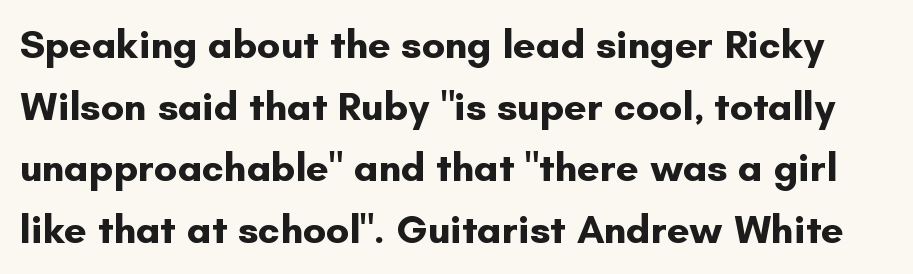
Q: Is the text bold? A: Yes.
Q: Is the text italic (slanted)? A: No, it is upright.
Q: Is the typeface a serif or a sans-serif typeface? A: Sans-serif.
Q: Is the text underlined? A: No.
Q: Is the spacing between letters normal or unusually wide? A: Normal.
Q: Is the spacing between lines tight, normal or loose? A: Normal.
Q: Width (condensed, normal, or wide)? A: Normal.
Q: Stroke contrast? A: Low.
Q: x-height? A: Small.
Q: Monospaced? A: No.
